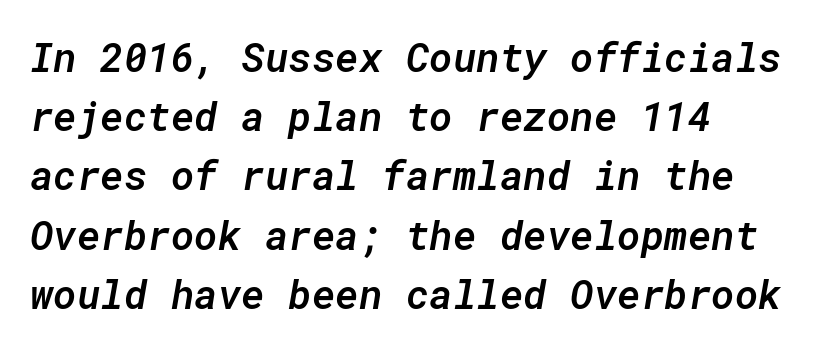
{"italic": "yes", "lean": "right", "slant_degrees": 10, "bold": "semi", "weight": "semibold", "width": "normal", "stroke_contrast": "low", "x_height": "medium", "monospaced": "yes", "underline": "no", "line_spacing": "normal", "line_spacing_ratio": 1.48, "letter_spacing": "normal", "letter_spacing_em": 0.0, "glyph_px": 40}
